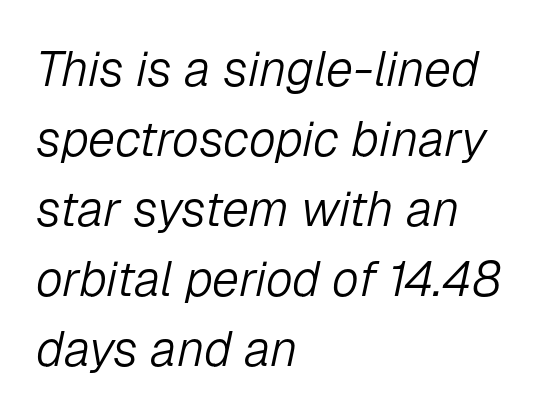
Yep, that's italic — everything's leaning. Proportional: the letters do not fall into vertical columns. This sample keeps an unexceptional amount of space between lines. The lines are quadded left.
